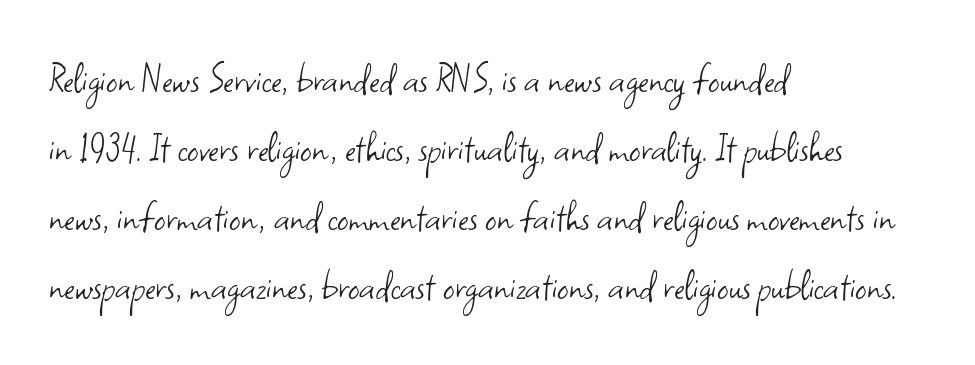
Clear beneath every line of the passage. The rendering keeps characters at their native spacing. Ink coverage per letter is moderate at most. The leading is moderate, giving the passage an even texture. Think of a printed novel: that variable character pitch is what you see here.
